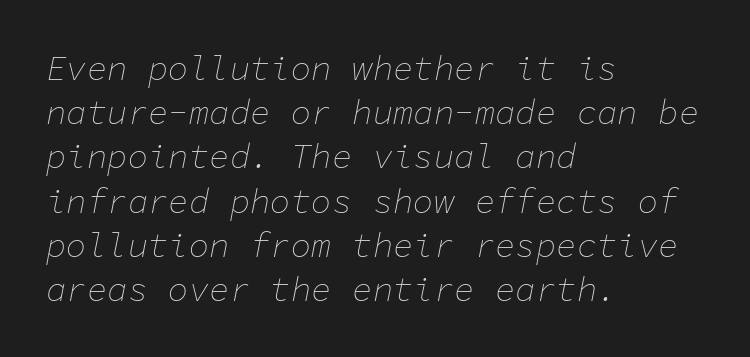
The image shows 34 px thin type, italic (leaning right), monospaced; set left-aligned, normal line spacing (1.3x), normal letter spacing, not underlined; low stroke contrast and a medium x-height.
